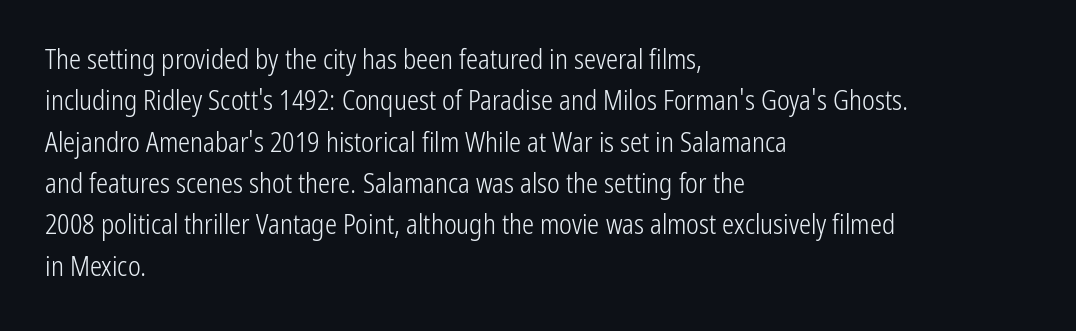
Q: Is the text bold? A: No.
Q: Is the text italic (slanted)? A: No, it is upright.
Q: Is the text underlined? A: No.
Q: How is the paragraph aligned? A: Left-aligned.
Q: Is the spacing between letters normal or unusually wide? A: Normal.
Q: Is the spacing between lines tight, normal or loose? A: Normal.
